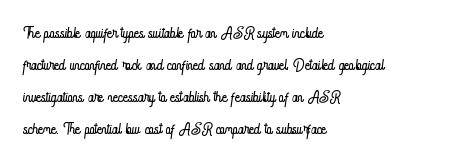
{"bold": "no", "underline": "no", "align": "left", "line_spacing": "normal", "line_spacing_ratio": 1.45, "letter_spacing": "normal", "letter_spacing_em": 0.0, "glyph_px": 22}
